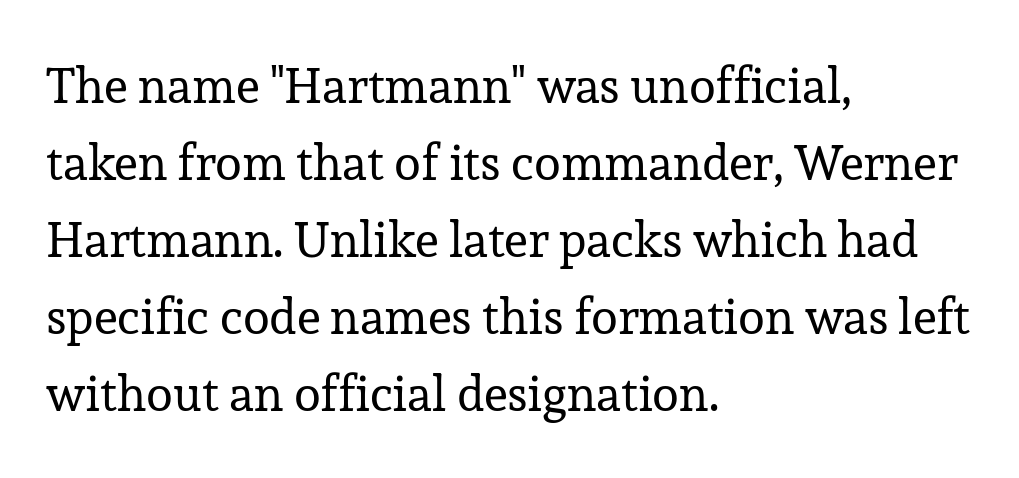
These lines are composed in type with serifs. Ordinary non-slanted type is in use. Descenders are the only things crossing below the line. The passage shown has conventional tracking throughout. Weight class: somewhere from thin through regular. The passage shown is typed in a proportional face where columns would drift.
